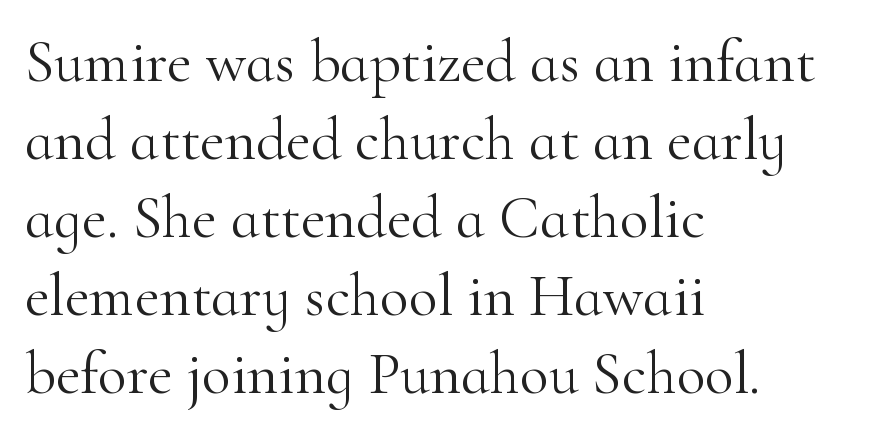
Q: Is the text bold? A: No.
Q: Is the text italic (slanted)? A: No, it is upright.
Q: Is the typeface a serif or a sans-serif typeface? A: Serif.
Q: Is the text underlined? A: No.
Q: How is the paragraph aligned? A: Left-aligned.
Q: Is the spacing between letters normal or unusually wide? A: Normal.
Q: Is the spacing between lines tight, normal or loose? A: Normal.
Q: Width (condensed, normal, or wide)? A: Normal.
Q: Stroke contrast? A: High.
Q: x-height? A: Small.
Q: Monospaced? A: No.
